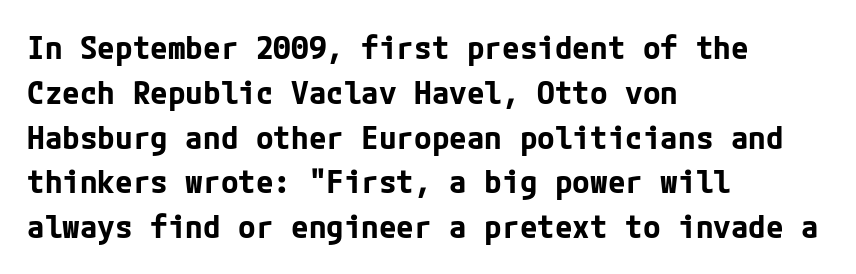
Q: Is the text bold? A: Yes.
Q: Is the text italic (slanted)? A: No, it is upright.
Q: Is the typeface a serif or a sans-serif typeface? A: Sans-serif.
Q: Is the text underlined? A: No.
Q: How is the paragraph aligned? A: Left-aligned.
Q: Is the spacing between letters normal or unusually wide? A: Normal.
Q: Is the spacing between lines tight, normal or loose? A: Normal.
Q: Width (condensed, normal, or wide)? A: Normal.
Q: Stroke contrast? A: Low.
Q: x-height? A: Medium.
